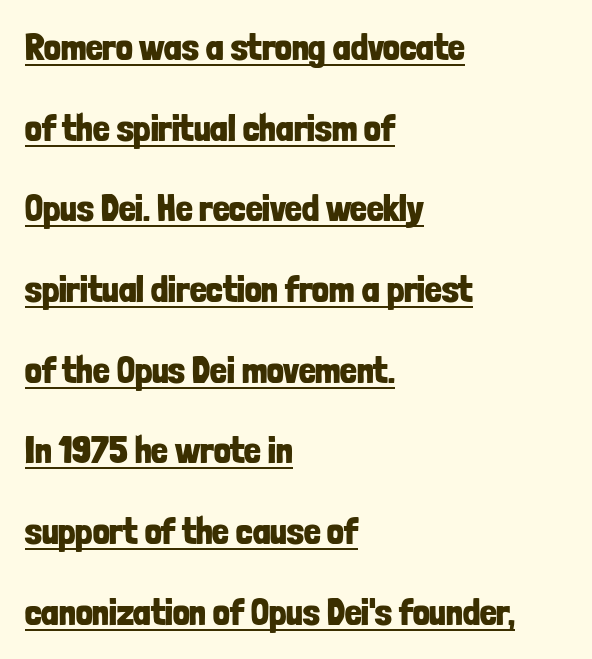
Q: Is the text bold? A: Yes.
Q: Is the text italic (slanted)? A: No, it is upright.
Q: Is the typeface a serif or a sans-serif typeface? A: Sans-serif.
Q: Is the text underlined? A: Yes.
Q: How is the paragraph aligned? A: Left-aligned.
Q: Is the spacing between letters normal or unusually wide? A: Normal.
Q: Is the spacing between lines tight, normal or loose? A: Loose.
Q: Width (condensed, normal, or wide)? A: Condensed.
Q: Stroke contrast? A: Low.
Q: x-height? A: Medium.
Q: Monospaced? A: No.
